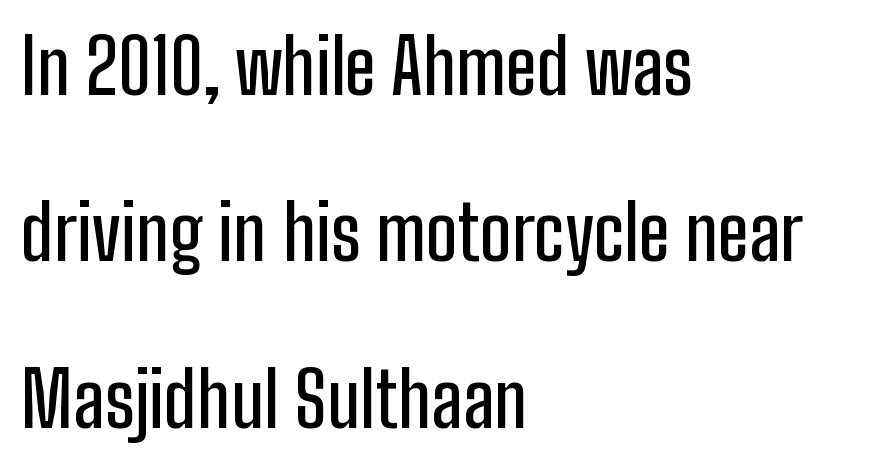
{"serif": "no", "italic": "no", "width": "condensed", "stroke_contrast": "low", "x_height": "medium", "monospaced": "no", "underline": "no", "align": "left", "line_spacing": "loose", "line_spacing_ratio": 2.22, "letter_spacing": "normal", "letter_spacing_em": 0.0, "glyph_px": 75}
